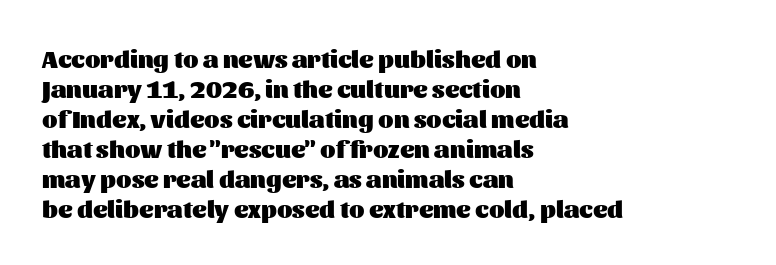
{"italic": "no", "bold": "yes", "underline": "no", "align": "left", "line_spacing_ratio": 1.2, "letter_spacing": "normal", "letter_spacing_em": 0.0, "glyph_px": 25}
